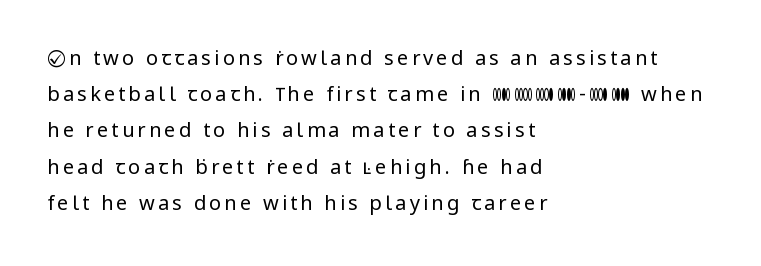
Line beginnings align vertically; line endings do not. In terms of posture, this sample is upright. The weight would be labelled regular, book, light, or lighter still. A clean baseline with only descenders dipping below it.
